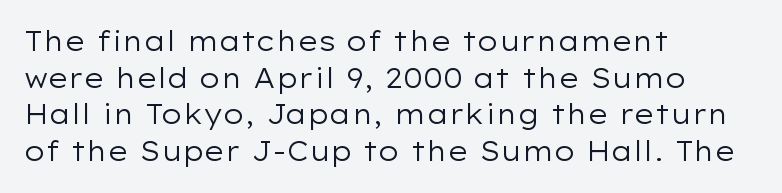
The image shows 27 px text type, upright; set left-aligned, normal line spacing (1.36x), normal letter spacing, not underlined.
